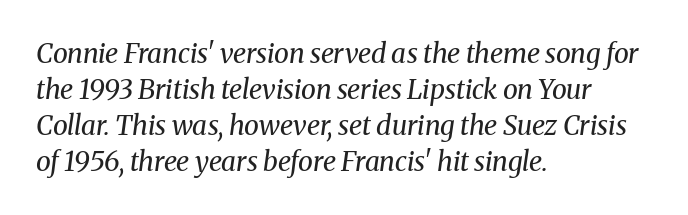
Layout note: lines flush left. Summary of weight: not heavy and not bold. Between one letter and the next there's only the usual sliver of space. Type without underlining.
